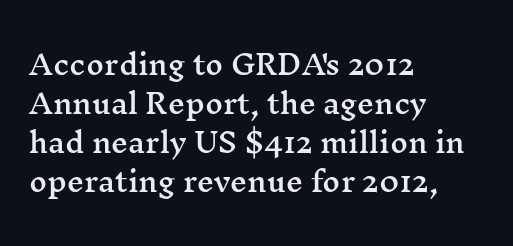
The image shows 27 px text type, upright; set left-aligned, normal line spacing (1.45x), normal letter spacing, not underlined.
